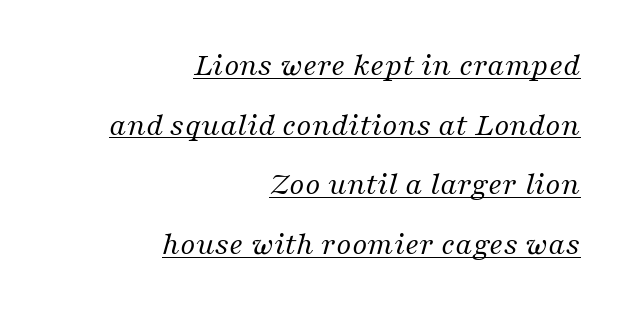
The image shows 33 px regular-weight serif type, italic (leaning right); set right-aligned, line spacing 1.81x, normal letter spacing, underlined; medium stroke contrast and a medium x-height.
